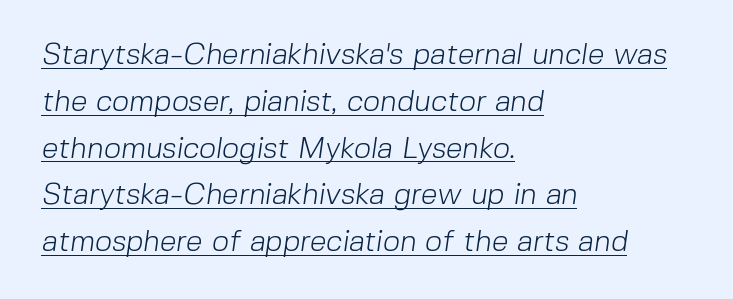
Q: Is the text bold? A: No.
Q: Is the typeface a serif or a sans-serif typeface? A: Sans-serif.
Q: Is the text underlined? A: Yes.
Q: How is the paragraph aligned? A: Left-aligned.
Q: Is the spacing between letters normal or unusually wide? A: Normal.
Q: Is the spacing between lines tight, normal or loose? A: Normal.
Q: Width (condensed, normal, or wide)? A: Normal.
Q: Stroke contrast? A: Low.
Q: x-height? A: Medium.
Q: Monospaced? A: No.
